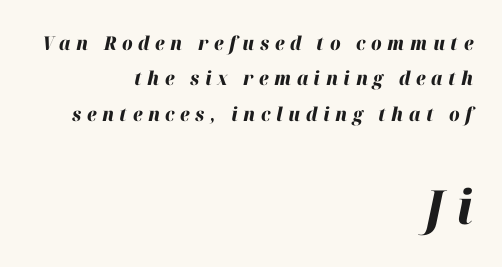
{"italic": "yes", "lean": "right", "slant_degrees": 12, "bold": "yes", "weight": "heavy", "width": "normal", "stroke_contrast": "high", "x_height": "medium", "monospaced": "no", "underline": "no", "align": "right", "line_spacing_ratio": 1.86, "letter_spacing": "wide", "letter_spacing_em": 0.29, "larger_block": "second", "size_ratio": 2.47, "glyph_px": 47}
